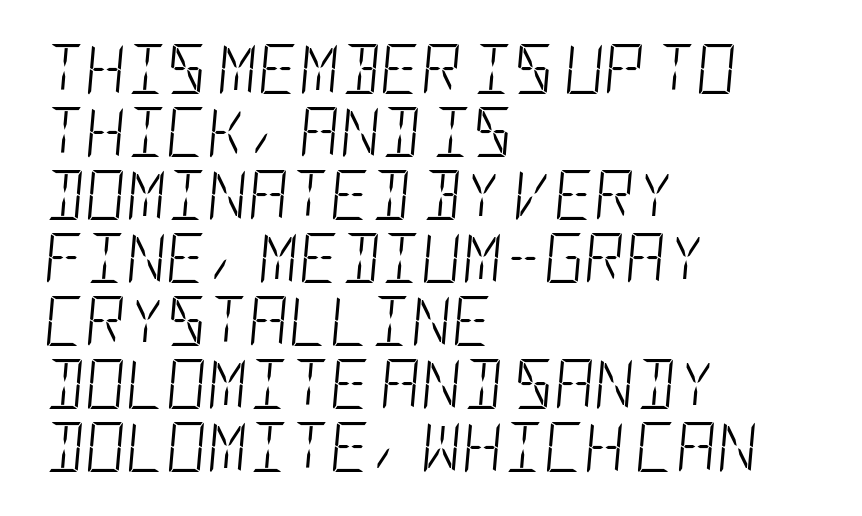
Q: Is the text bold? A: No.
Q: Is the text italic (slanted)? A: Yes, it leans right by about 5 degrees.
Q: Is the text underlined? A: No.
Q: How is the paragraph aligned? A: Left-aligned.
Q: Is the spacing between letters normal or unusually wide? A: Normal.
Q: Is the spacing between lines tight, normal or loose? A: Normal.
Q: Width (condensed, normal, or wide)? A: Condensed.
Q: Stroke contrast? A: Low.
Q: x-height? A: Large.
